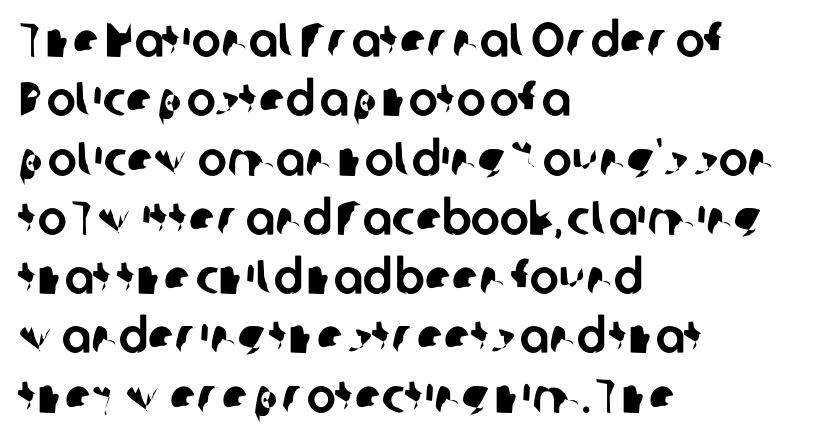
Q: Is the typeface a serif or a sans-serif typeface? A: Sans-serif.
Q: Is the text underlined? A: No.
Q: How is the paragraph aligned? A: Left-aligned.
Q: Is the spacing between letters normal or unusually wide? A: Normal.
Q: Width (condensed, normal, or wide)? A: Normal.
Q: Stroke contrast? A: Low.
Q: x-height? A: Medium.
Q: Monospaced? A: No.
